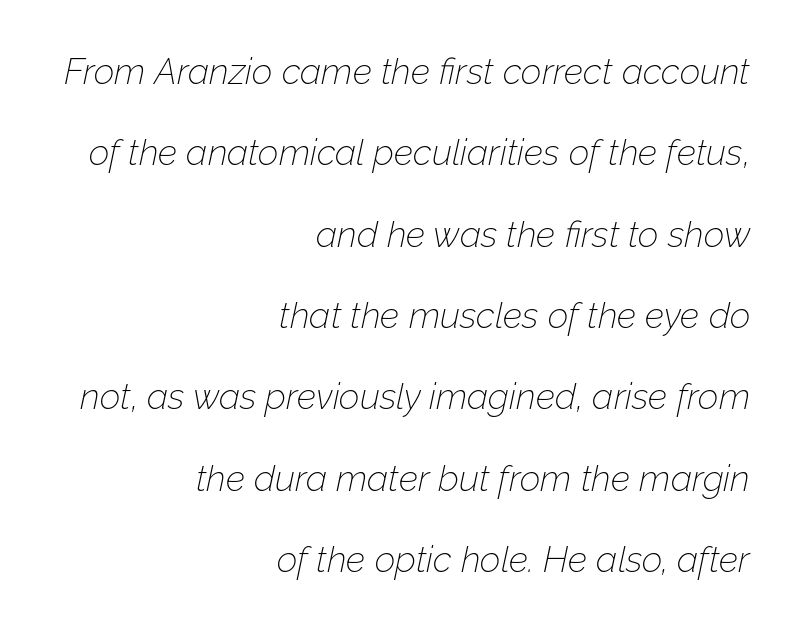
Q: Is the text bold? A: No.
Q: Is the text italic (slanted)? A: Yes, it leans right by about 12 degrees.
Q: Is the text underlined? A: No.
Q: How is the paragraph aligned? A: Right-aligned.
Q: Is the spacing between letters normal or unusually wide? A: Normal.
Q: Is the spacing between lines tight, normal or loose? A: Loose.
Q: Width (condensed, normal, or wide)? A: Normal.
Q: Stroke contrast? A: Low.
Q: x-height? A: Medium.
Q: Monospaced? A: No.
